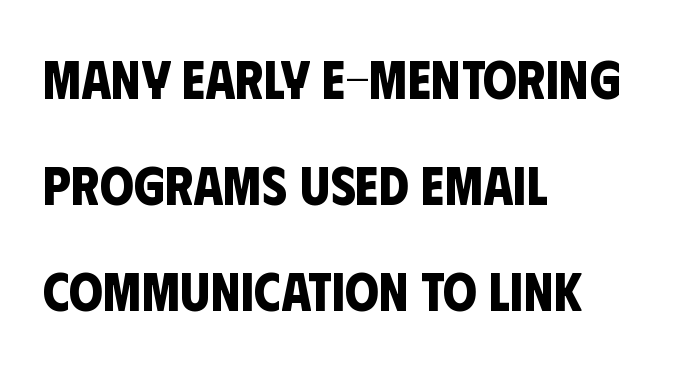
Words float on clear page, feet unadorned. Is this a sans? Yes — the strokes have no serifs. The letters advance in unequal steps, a hallmark of proportional type. Regarding leading, the lines here are spaced well apart.
